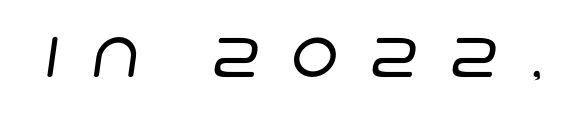
Q: Is the text bold? A: No.
Q: Is the typeface a serif or a sans-serif typeface? A: Sans-serif.
Q: Is the text underlined? A: No.
Q: Is the spacing between letters normal or unusually wide? A: Unusually wide.
Q: Width (condensed, normal, or wide)? A: Normal.
Q: Stroke contrast? A: Low.
Q: x-height? A: Large.
Q: Monospaced? A: No.
